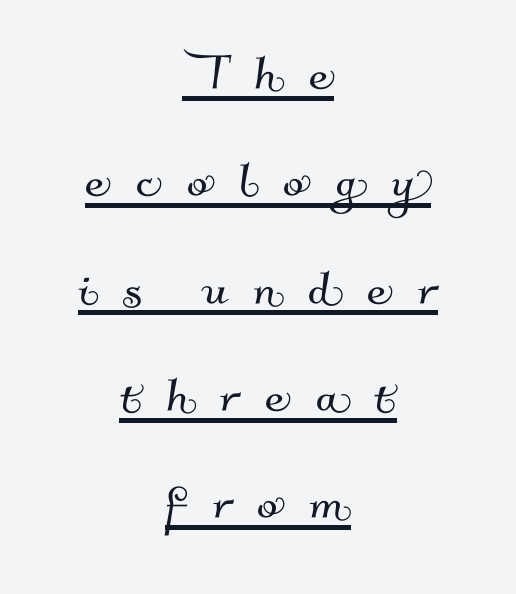
Q: Is the typeface a serif or a sans-serif typeface? A: Sans-serif.
Q: Is the text underlined? A: Yes.
Q: How is the paragraph aligned? A: Centered.
Q: Is the spacing between letters normal or unusually wide? A: Unusually wide.
Q: Width (condensed, normal, or wide)? A: Normal.
Q: Stroke contrast? A: Medium.
Q: x-height? A: Small.
Q: Monospaced? A: No.
